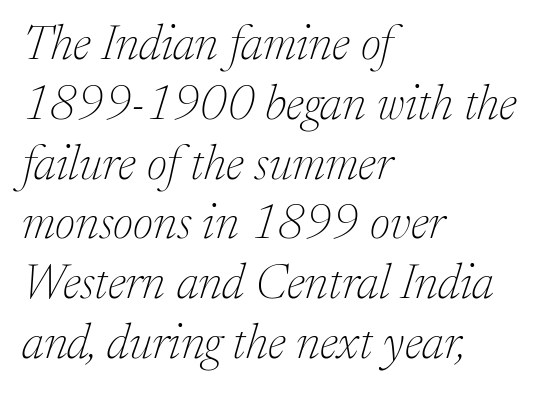
The image shows 49 px thin serif type, italic (leaning right); set left-aligned, line spacing 1.22x, normal letter spacing, not underlined; low stroke contrast and a medium x-height.
